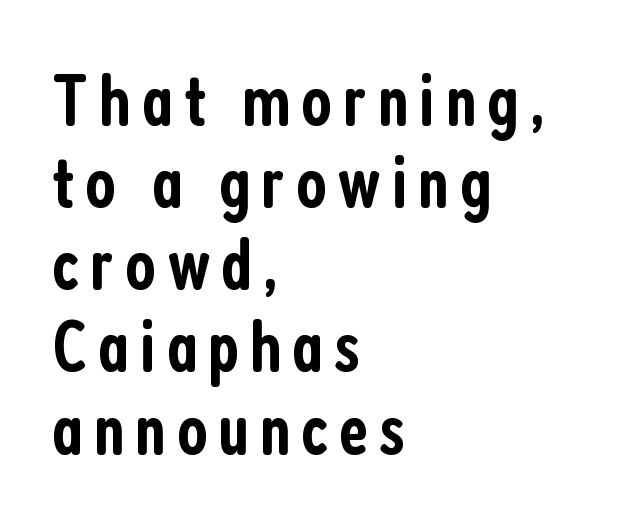
{"serif": "no", "italic": "no", "bold": "semi", "weight": "semibold", "width": "condensed", "stroke_contrast": "low", "x_height": "medium", "monospaced": "no", "underline": "no", "align": "left", "line_spacing": "tight", "line_spacing_ratio": 1.11, "glyph_px": 74}
